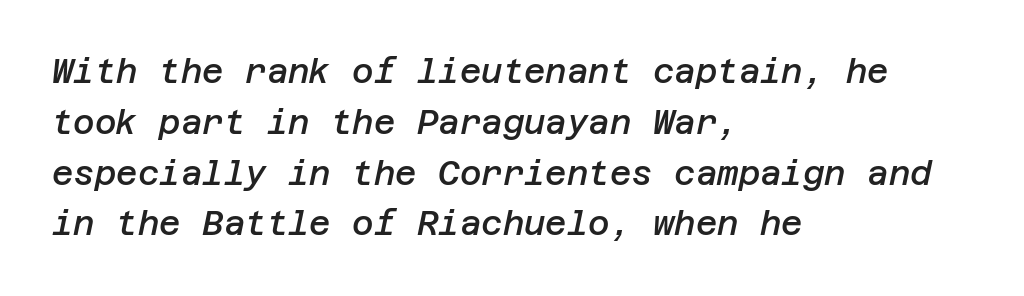
The image shows 33 px semibold type, italic (leaning right); set left-aligned, normal line spacing (1.54x), normal letter spacing, not underlined; low stroke contrast and a large x-height.
